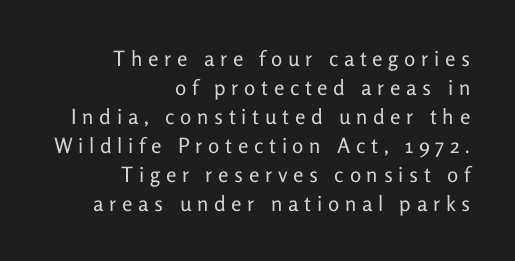
This rendering widens character spacing well past its baseline value. What's the leading like? Ordinary, nothing unusual. Posture: upright roman. Line ends are locked; line starts wander. These glyphs show unthickened strokes, regular width or finer.
